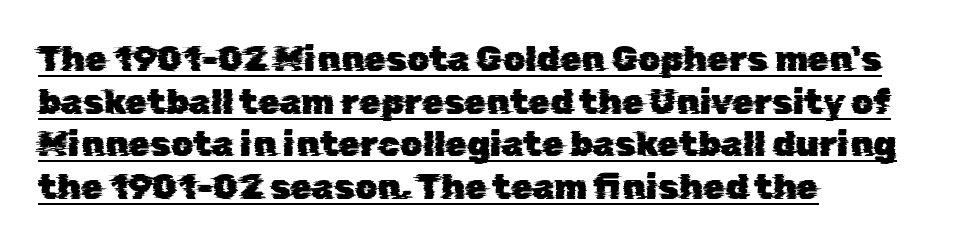
Q: Is the typeface a serif or a sans-serif typeface? A: Sans-serif.
Q: Is the text underlined? A: Yes.
Q: How is the paragraph aligned? A: Left-aligned.
Q: Is the spacing between letters normal or unusually wide? A: Normal.
Q: Width (condensed, normal, or wide)? A: Normal.
Q: Stroke contrast? A: Low.
Q: x-height? A: Medium.
Q: Monospaced? A: No.
